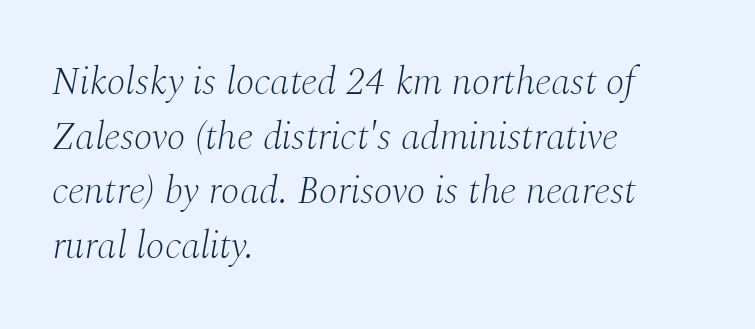
An italicized treatment has been applied to the whole sample. Serifs: yes, visible at the terminals of the letterforms. Unbolded letterforms with no extra heft. Short and long lines alike share a common starting point at left. Quick note: interline space is typical. Think of a printed novel: that variable character pitch is what you see here.
